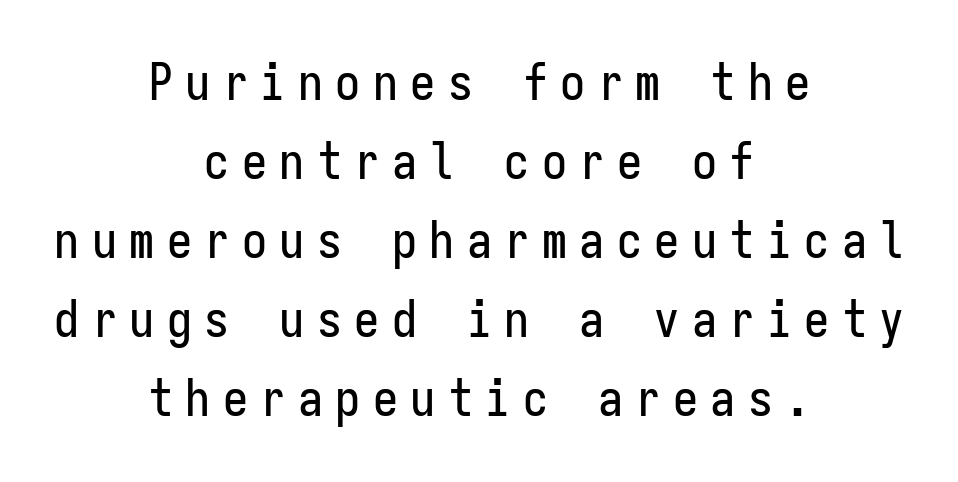
{"serif": "no", "italic": "no", "width": "condensed", "stroke_contrast": "low", "x_height": "medium", "monospaced": "yes", "underline": "no", "align": "center", "line_spacing": "normal", "line_spacing_ratio": 1.58, "letter_spacing": "wide", "letter_spacing_em": 0.25, "glyph_px": 50}
